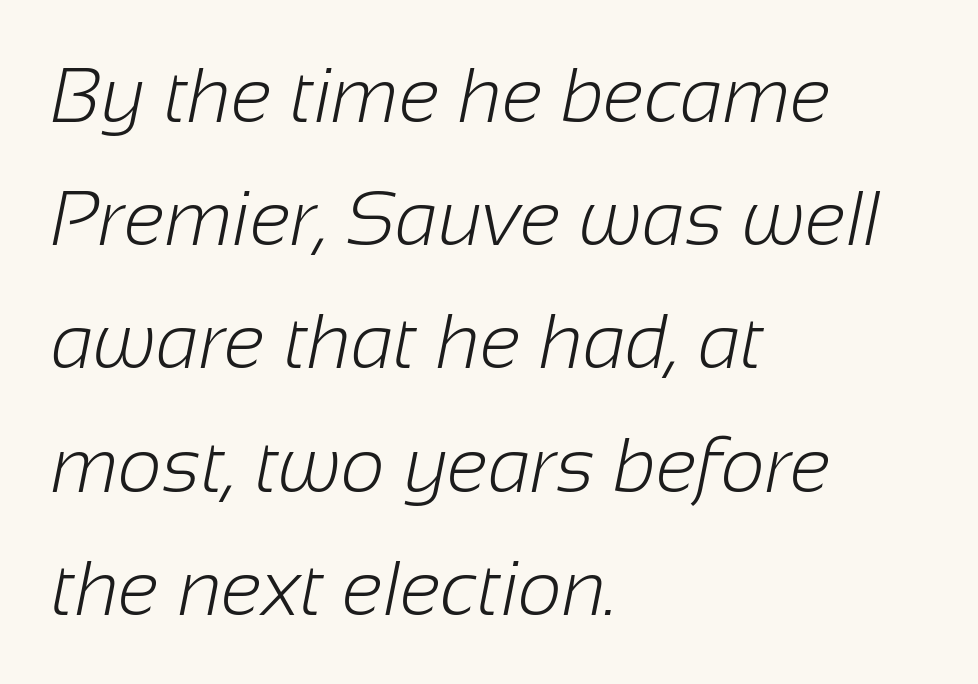
Q: Is the text bold? A: No.
Q: Is the typeface a serif or a sans-serif typeface? A: Sans-serif.
Q: Is the text underlined? A: No.
Q: How is the paragraph aligned? A: Left-aligned.
Q: Is the spacing between letters normal or unusually wide? A: Normal.
Q: Is the spacing between lines tight, normal or loose? A: Normal.
Q: Width (condensed, normal, or wide)? A: Normal.
Q: Stroke contrast? A: Low.
Q: x-height? A: Medium.
Q: Monospaced? A: No.
